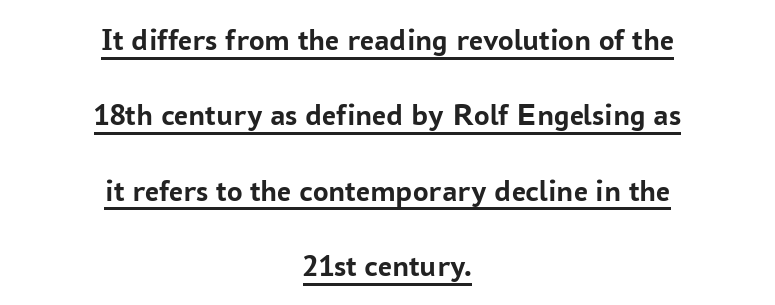
{"serif": "no", "italic": "no", "bold": "yes", "weight": "semibold", "width": "normal", "stroke_contrast": "low", "x_height": "medium", "monospaced": "no", "underline": "yes", "align": "center", "line_spacing": "loose", "line_spacing_ratio": 2.43, "letter_spacing": "normal", "letter_spacing_em": 0.0, "glyph_px": 31}
